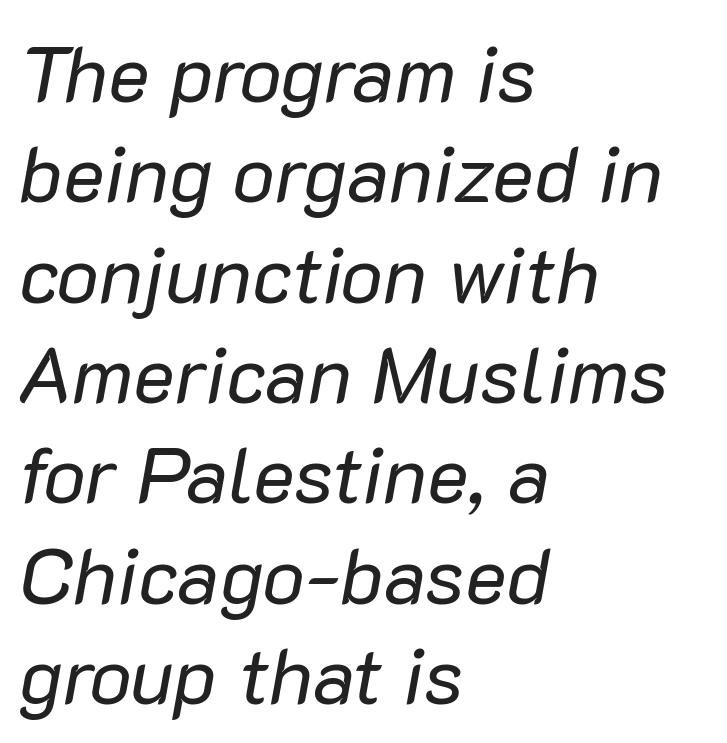
{"italic": "yes", "lean": "right", "slant_degrees": 10, "bold": "no", "weight": "regular", "width": "normal", "stroke_contrast": "low", "x_height": "medium", "monospaced": "no", "underline": "no", "align": "left", "line_spacing": "normal", "line_spacing_ratio": 1.27, "letter_spacing": "normal", "letter_spacing_em": 0.0, "glyph_px": 79}
